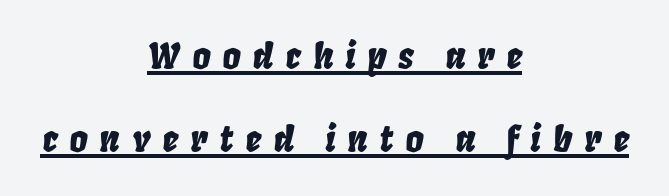
{"italic": "yes", "lean": "right", "slant_degrees": 8, "width": "condensed", "stroke_contrast": "low", "x_height": "large", "monospaced": "no", "underline": "yes", "align": "center", "line_spacing": "loose", "line_spacing_ratio": 2.31, "letter_spacing": "wide", "letter_spacing_em": 0.33, "glyph_px": 36}
